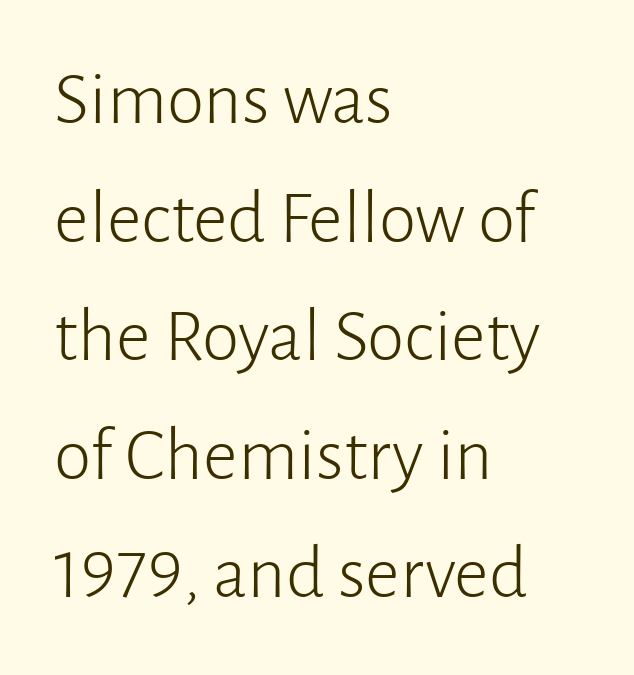
{"serif": "no", "italic": "no", "bold": "no", "weight": "light", "width": "normal", "stroke_contrast": "low", "x_height": "medium", "monospaced": "no", "underline": "no", "align": "left", "line_spacing": "normal", "line_spacing_ratio": 1.56, "letter_spacing": "normal", "letter_spacing_em": 0.0, "glyph_px": 76}
